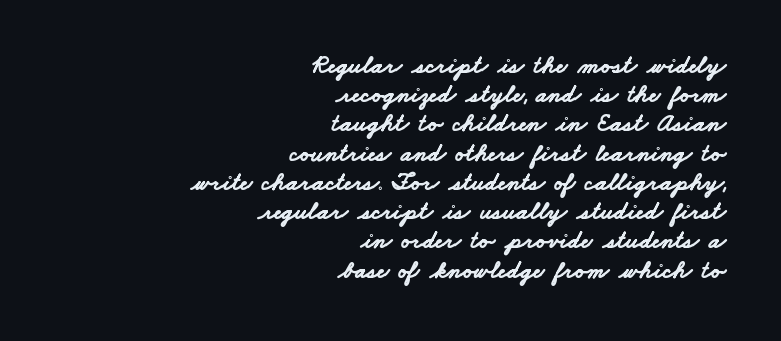
Q: Is the text bold? A: Yes.
Q: Is the text underlined? A: No.
Q: How is the paragraph aligned? A: Right-aligned.
Q: Is the spacing between letters normal or unusually wide? A: Normal.
